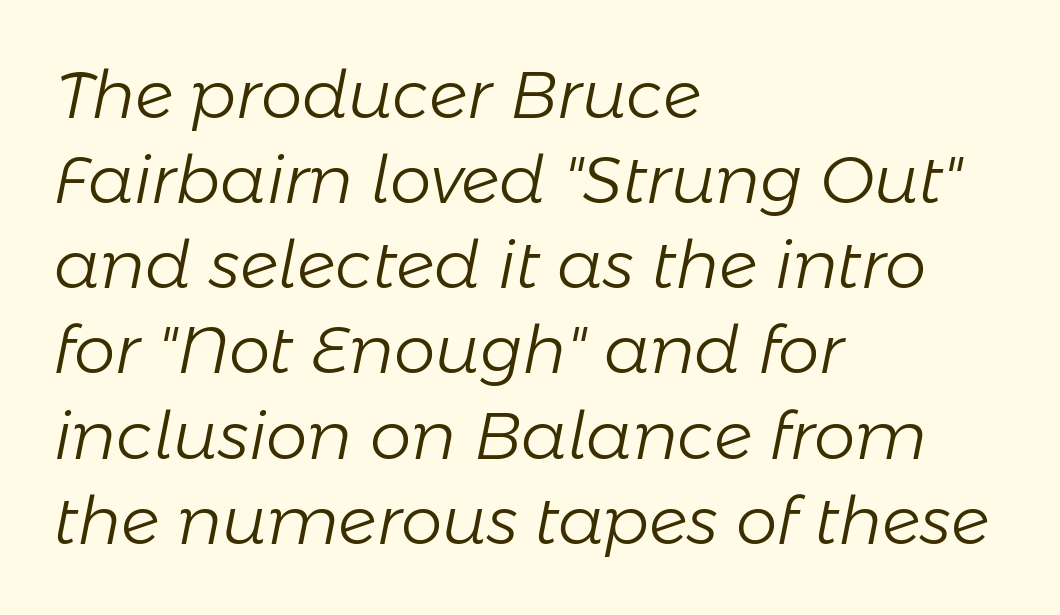
The image shows 66 px light type, italic (leaning right); set left-aligned, normal line spacing (1.29x), normal letter spacing, not underlined; low stroke contrast and a medium x-height.
